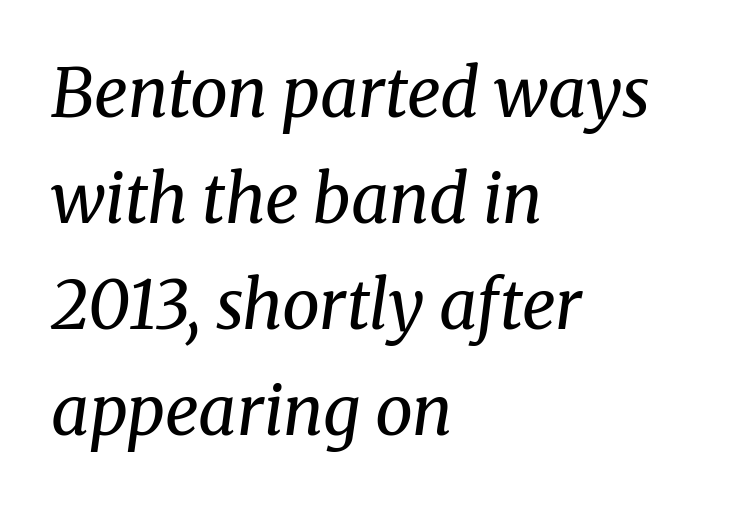
Q: Is the text bold? A: No.
Q: Is the text italic (slanted)? A: Yes, it leans right by about 8 degrees.
Q: Is the typeface a serif or a sans-serif typeface? A: Serif.
Q: Is the text underlined? A: No.
Q: How is the paragraph aligned? A: Left-aligned.
Q: Is the spacing between letters normal or unusually wide? A: Normal.
Q: Is the spacing between lines tight, normal or loose? A: Normal.
Q: Width (condensed, normal, or wide)? A: Normal.
Q: Stroke contrast? A: Medium.
Q: x-height? A: Medium.
Q: Monospaced? A: No.
